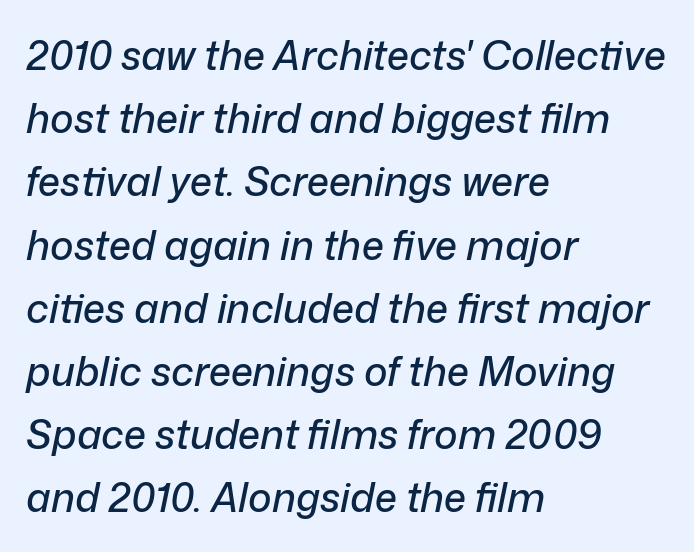
{"italic": "yes", "lean": "right", "slant_degrees": 12, "width": "normal", "stroke_contrast": "low", "x_height": "medium", "monospaced": "no", "underline": "no", "align": "left", "line_spacing": "normal", "line_spacing_ratio": 1.58, "letter_spacing": "normal", "letter_spacing_em": 0.0, "glyph_px": 40}
